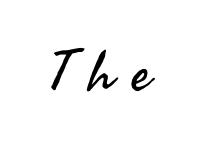
Underlining? Definitely not there. There is plenty of visible air inserted between adjacent glyphs. The face looks like a standard text weight, possibly lighter. Proportional: the letters do not fall into vertical columns.
